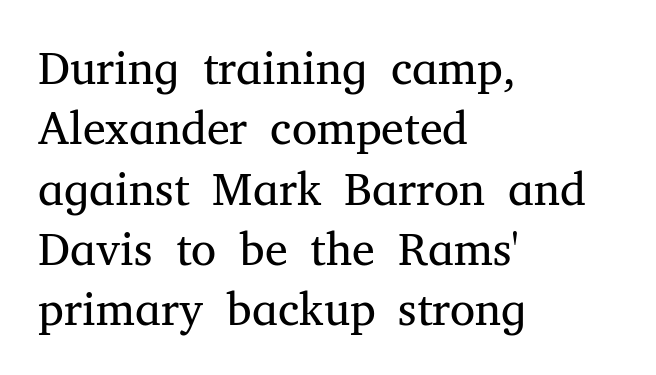
The text was rendered using a seriffed face with decorative stroke endings. Character widths vary here, with narrow letters taking less room than wide ones. Weight: not bold — regular or lighter. Horizontal alignment here is leftward, the default for most running prose.
